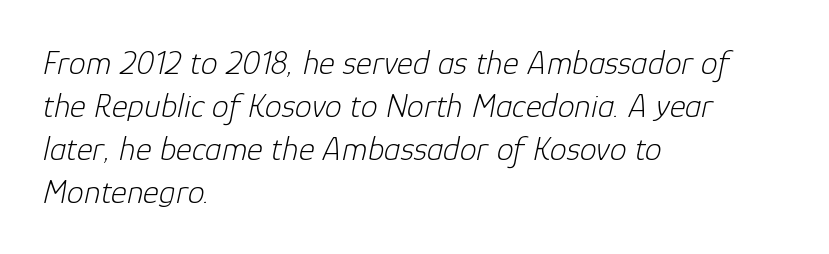
No extra tracking has been applied to these lines. Character widths vary here, with narrow letters taking less room than wide ones. This rendering features lettering with no underline. Every row of glyphs begins at an identical x-position on the left. Designer's note — italics engaged. Leading: standard.
